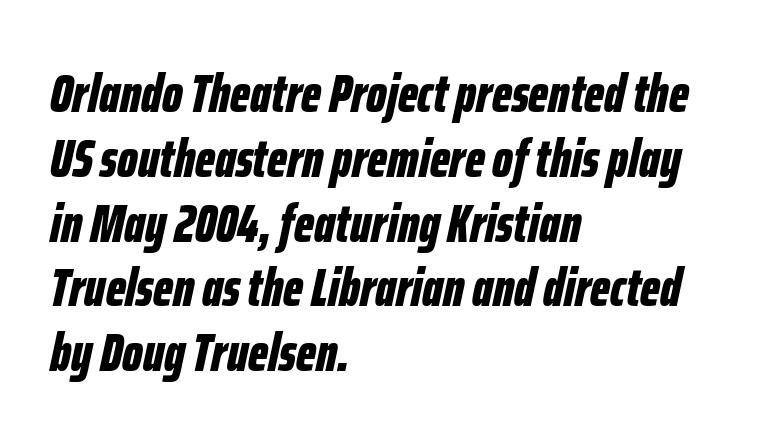
{"italic": "yes", "lean": "right", "slant_degrees": 12, "bold": "yes", "weight": "bold", "width": "condensed", "stroke_contrast": "low", "x_height": "medium", "monospaced": "no", "underline": "no", "align": "left", "line_spacing_ratio": 1.2, "letter_spacing": "normal", "letter_spacing_em": 0.0, "glyph_px": 54}
